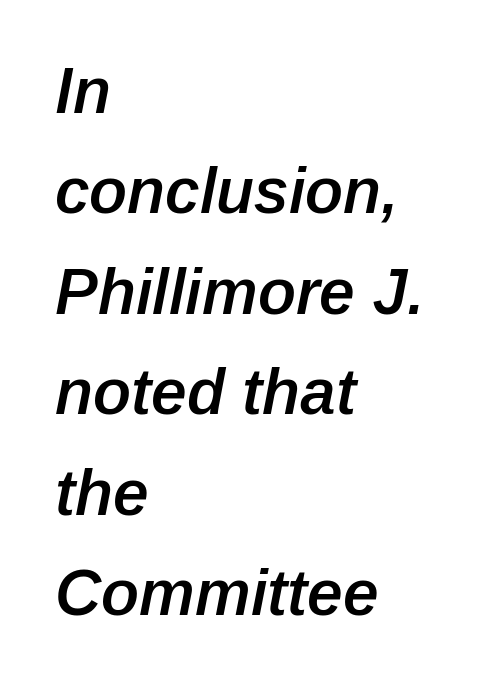
{"italic": "yes", "lean": "right", "slant_degrees": 12, "bold": "semi", "weight": "semibold", "width": "normal", "stroke_contrast": "low", "x_height": "medium", "monospaced": "no", "underline": "no", "align": "left", "line_spacing": "normal", "line_spacing_ratio": 1.57, "letter_spacing": "normal", "letter_spacing_em": 0.0, "glyph_px": 64}
